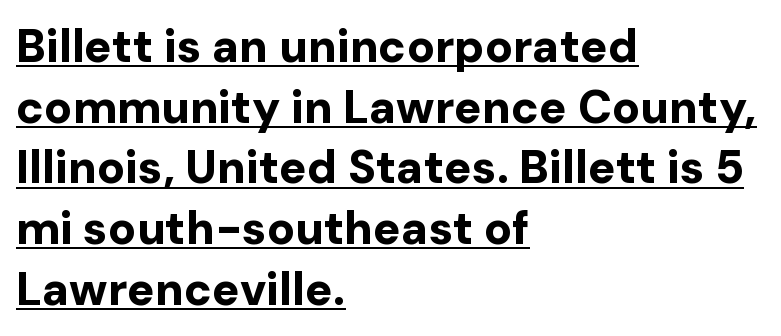
{"serif": "no", "italic": "no", "bold": "yes", "weight": "bold", "width": "normal", "stroke_contrast": "low", "x_height": "medium", "monospaced": "no", "underline": "yes", "align": "left", "line_spacing": "normal", "line_spacing_ratio": 1.32, "letter_spacing": "normal", "letter_spacing_em": 0.0, "glyph_px": 46}
